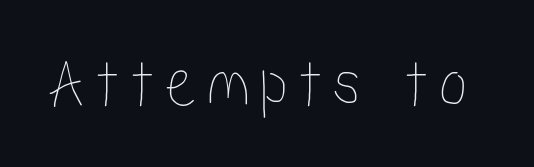
Q: Is the text italic (slanted)? A: No, it is upright.
Q: Is the text underlined? A: No.
Q: Width (condensed, normal, or wide)? A: Condensed.
Q: Stroke contrast? A: Low.
Q: x-height? A: Medium.
Q: Monospaced? A: No.
